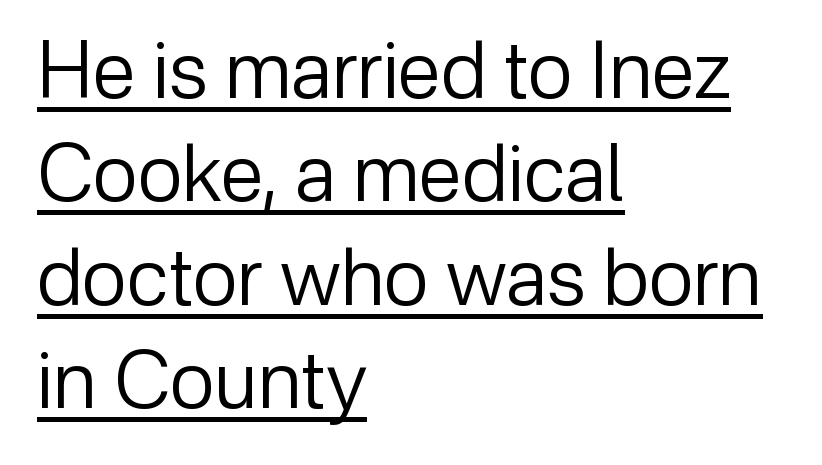
{"serif": "no", "italic": "no", "bold": "no", "weight": "regular", "width": "normal", "stroke_contrast": "low", "x_height": "medium", "monospaced": "no", "underline": "yes", "align": "left", "line_spacing": "normal", "line_spacing_ratio": 1.31, "letter_spacing": "normal", "letter_spacing_em": 0.0, "glyph_px": 79}
